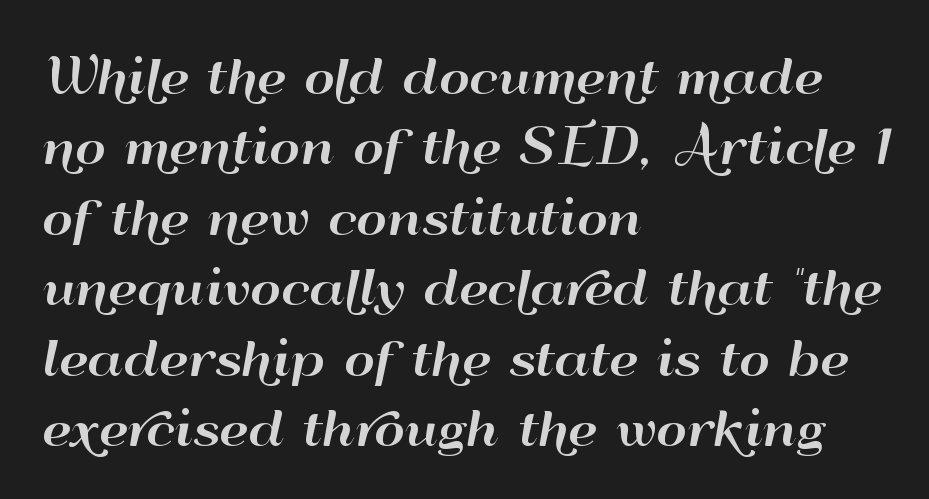
The image shows 47 px wide sans-serif type; set left-aligned, normal line spacing (1.5x), normal letter spacing, not underlined; high stroke contrast and a small x-height.
